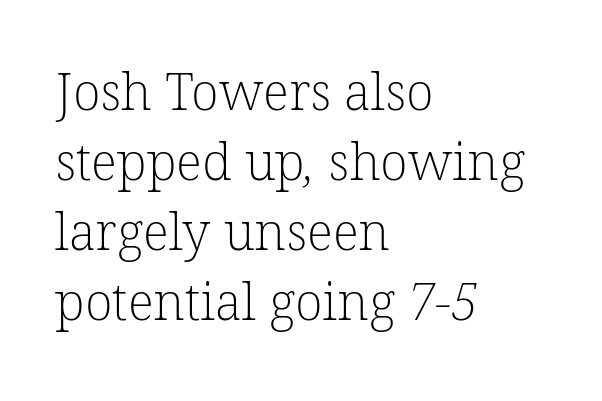
No extra tracking has been applied to these lines. Typeset ragged right — the left edge is the straight one. The words here are not underlined. Note the varied advance widths — an 'i' is clearly narrower than an 'm'.
